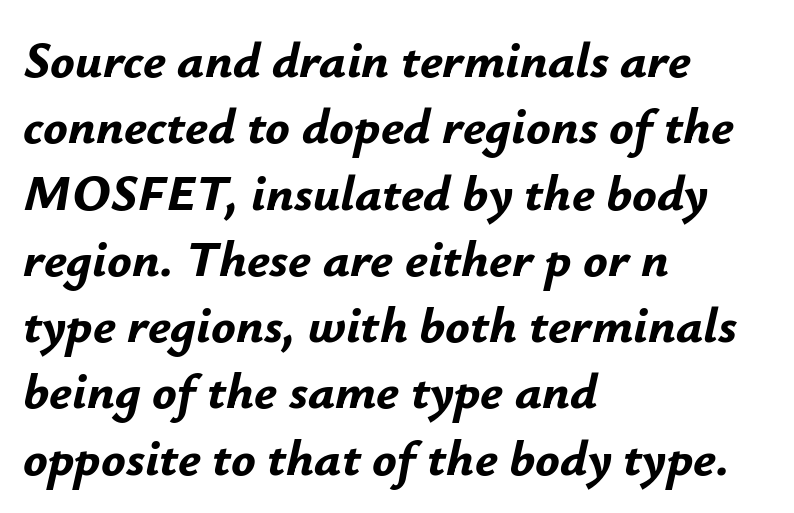
{"italic": "yes", "lean": "right", "slant_degrees": 12, "bold": "yes", "weight": "bold", "width": "normal", "stroke_contrast": "low", "x_height": "small", "monospaced": "no", "underline": "no", "align": "left", "line_spacing": "normal", "line_spacing_ratio": 1.3, "letter_spacing": "normal", "letter_spacing_em": 0.0, "glyph_px": 51}
